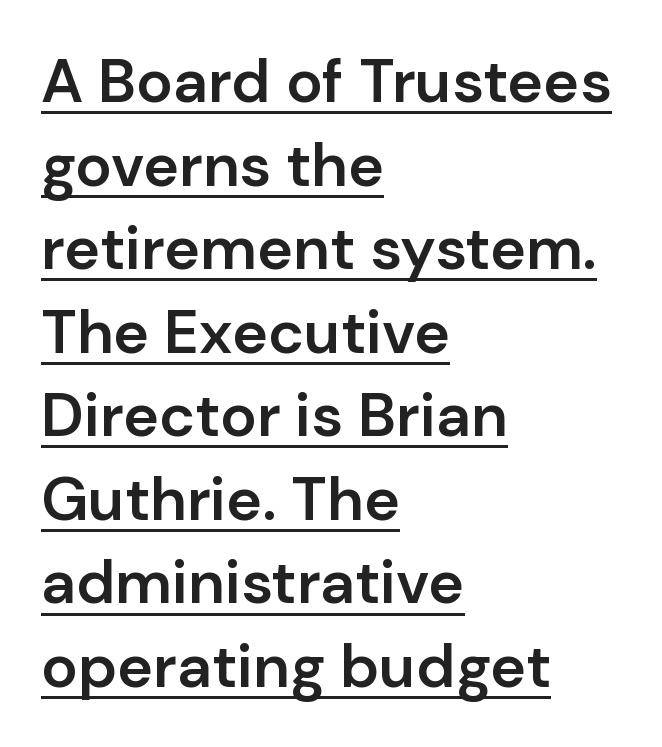
{"serif": "no", "italic": "no", "bold": "semi", "weight": "semibold", "width": "normal", "stroke_contrast": "low", "x_height": "medium", "monospaced": "no", "underline": "yes", "align": "left", "line_spacing": "normal", "line_spacing_ratio": 1.37, "letter_spacing": "normal", "letter_spacing_em": 0.0, "glyph_px": 61}
